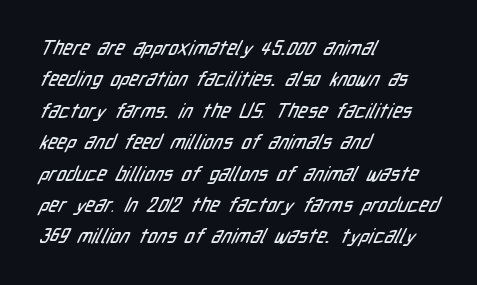
{"underline": "no", "align": "left", "line_spacing": "normal", "line_spacing_ratio": 1.57, "letter_spacing": "normal", "letter_spacing_em": 0.0, "glyph_px": 20}
